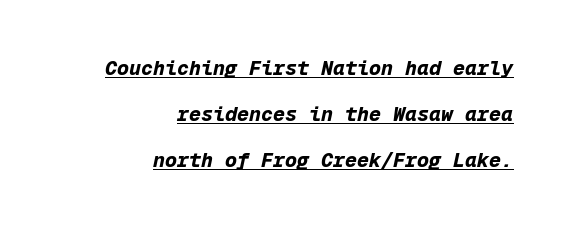
{"italic": "yes", "lean": "right", "slant_degrees": 12, "bold": "yes", "underline": "yes", "align": "right", "line_spacing": "loose", "line_spacing_ratio": 2.31, "letter_spacing": "normal", "letter_spacing_em": 0.0, "glyph_px": 20}
